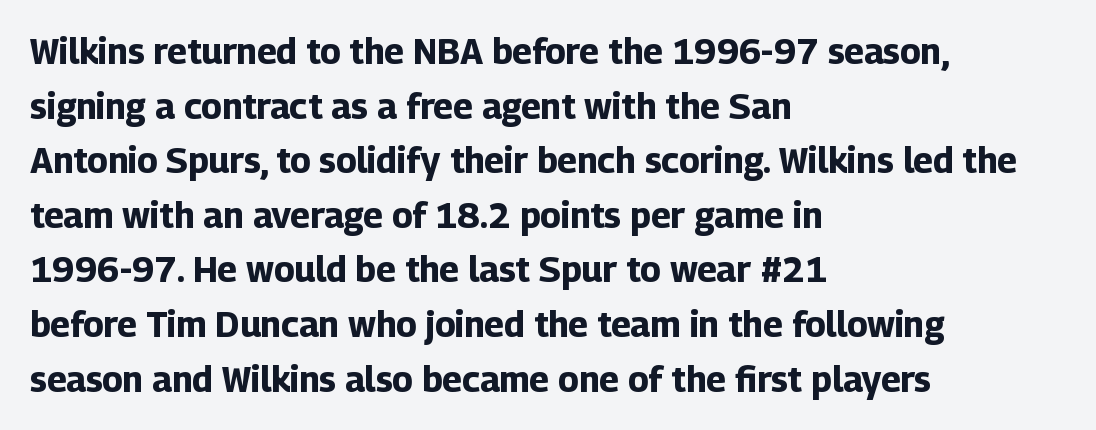
The image shows 35 px bold sans-serif type, upright; set left-aligned, normal line spacing (1.56x), normal letter spacing, not underlined; low stroke contrast and a medium x-height.
